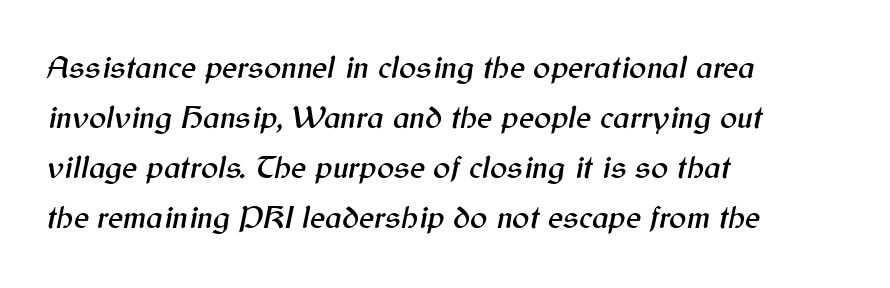
Q: Is the text italic (slanted)? A: Yes, it leans right by about 12 degrees.
Q: Is the text underlined? A: No.
Q: How is the paragraph aligned? A: Left-aligned.
Q: Is the spacing between letters normal or unusually wide? A: Normal.
Q: Is the spacing between lines tight, normal or loose? A: Normal.
Q: Width (condensed, normal, or wide)? A: Normal.
Q: Stroke contrast? A: Medium.
Q: x-height? A: Medium.
Q: Monospaced? A: No.
